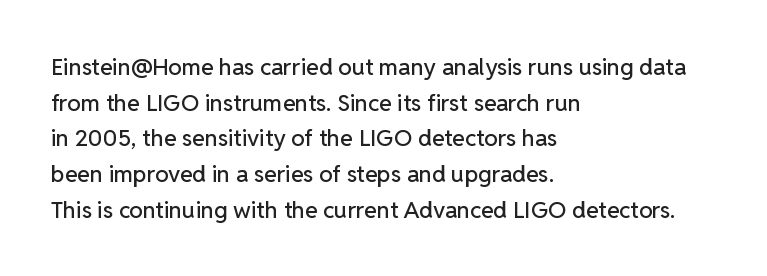
Q: Is the text italic (slanted)? A: No, it is upright.
Q: Is the text underlined? A: No.
Q: How is the paragraph aligned? A: Left-aligned.
Q: Is the spacing between letters normal or unusually wide? A: Normal.
Q: Is the spacing between lines tight, normal or loose? A: Normal.
